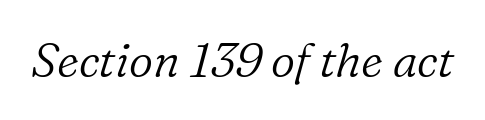
The image shows 47 px light serif type, italic (leaning right); set normal letter spacing, not underlined; low stroke contrast and a medium x-height.
